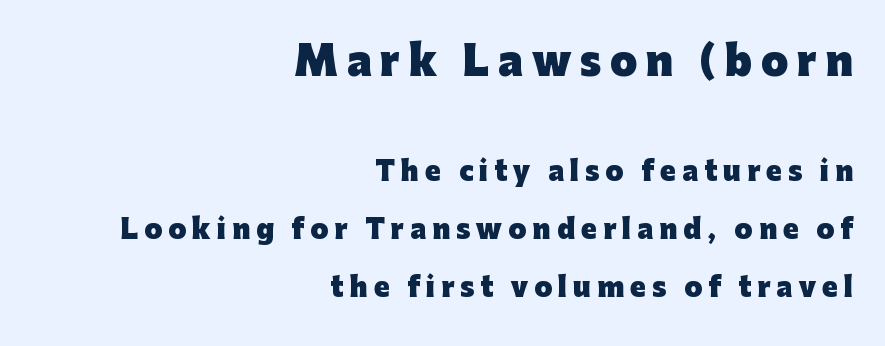
The image shows 39 px heavy sans-serif type, upright; set right-aligned, loose line spacing (2.24x), unusually wide letter spacing (+0.23 em), not underlined; the first (top) block is 1.5x larger; low stroke contrast and a medium x-height.
